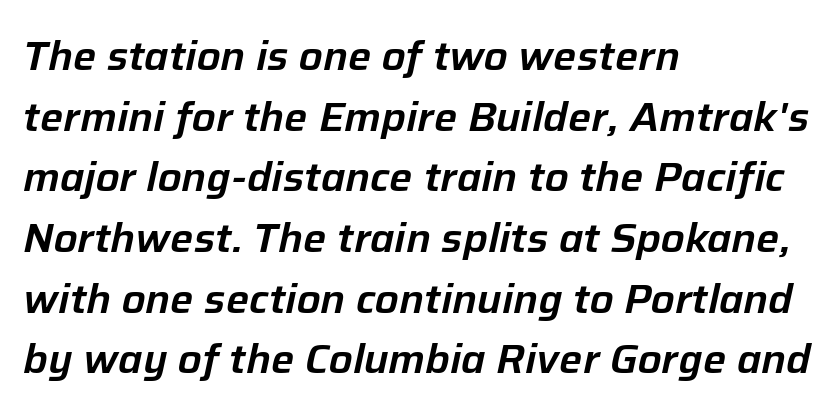
The image shows 41 px text type, italic (leaning right); set left-aligned, normal line spacing (1.48x), normal letter spacing, not underlined; low stroke contrast and a medium x-height.
